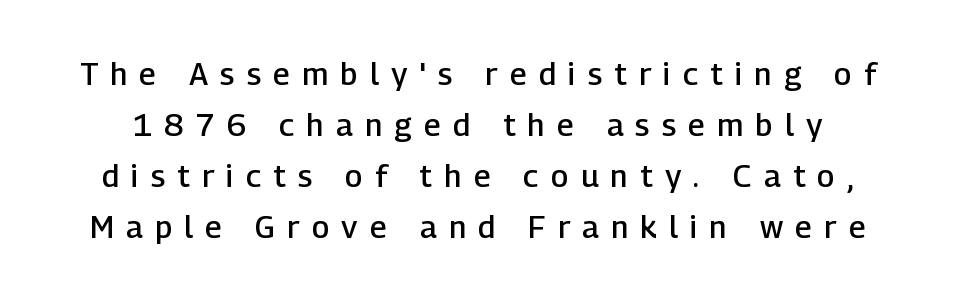
{"serif": "no", "italic": "no", "bold": "semi", "weight": "semibold", "width": "normal", "stroke_contrast": "low", "x_height": "medium", "monospaced": "no", "underline": "no", "line_spacing": "normal", "line_spacing_ratio": 1.64, "letter_spacing": "wide", "letter_spacing_em": 0.4, "glyph_px": 31}
